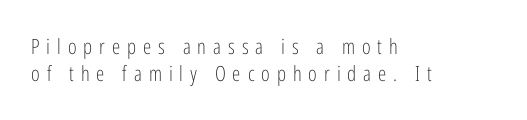
Q: Is the text bold? A: No.
Q: Is the text italic (slanted)? A: No, it is upright.
Q: Is the text underlined? A: No.
Q: How is the paragraph aligned? A: Left-aligned.
Q: Is the spacing between letters normal or unusually wide? A: Unusually wide.
Q: Is the spacing between lines tight, normal or loose? A: Normal.
